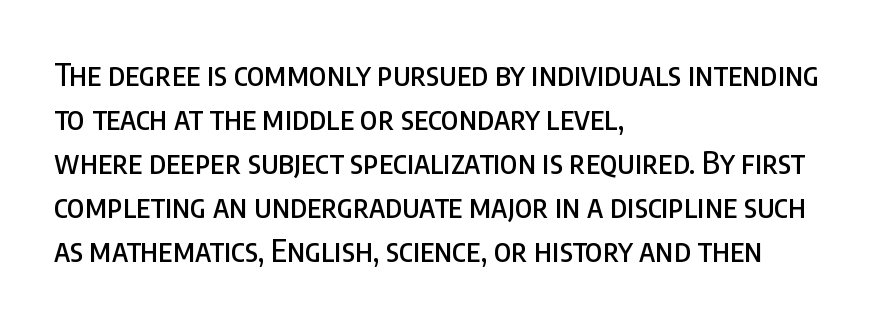
The image shows 31 px condensed sans-serif type, upright; set left-aligned, normal line spacing (1.42x), normal letter spacing, not underlined; low stroke contrast and a large x-height.
